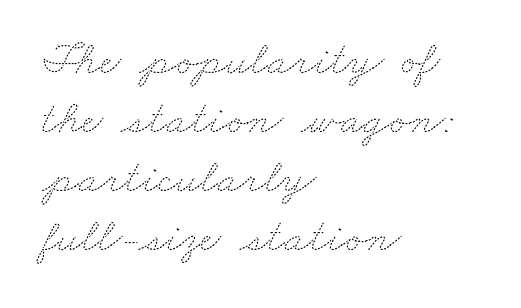
A normal amount of white space separates one row of letters from the next. These lines keep a tight, regular rhythm from letter to letter. Note the varied advance widths — an 'i' is clearly narrower than an 'm'. Letters rest on an invisible, unmarked baseline. In CSS terms this would be text-align: left. Nothing heavy about these letters — not bold at all.
